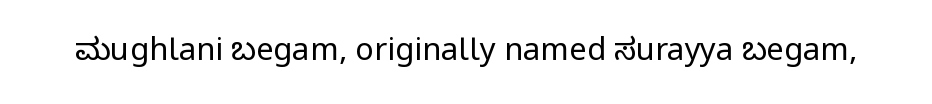
The image shows 31 px regular-weight sans-serif type, upright; set normal letter spacing, not underlined; low stroke contrast and a medium x-height.
